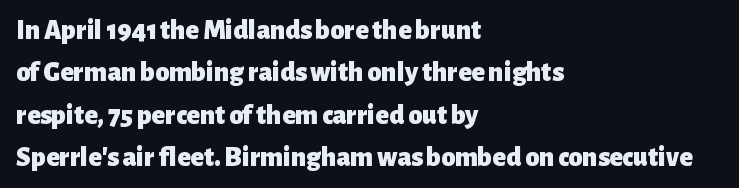
The letterforms sit shoulder to shoulder at normal distance. You can tell it's not italic because the verticals are truly vertical. Underlining? Definitely not there. Notice how descenders clear the ascenders below comfortably — that's standard leading. The face used here is proportionally spaced, like ordinary book or web type.
